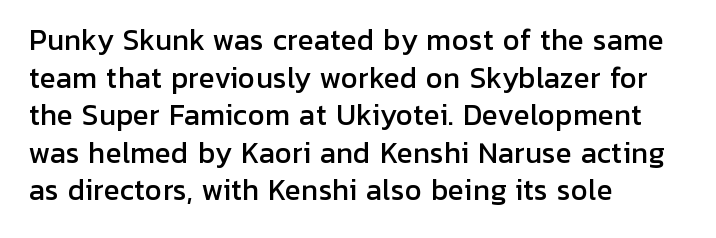
Q: Is the text italic (slanted)? A: No, it is upright.
Q: Is the text underlined? A: No.
Q: How is the paragraph aligned? A: Left-aligned.
Q: Is the spacing between letters normal or unusually wide? A: Normal.
Q: Is the spacing between lines tight, normal or loose? A: Normal.
